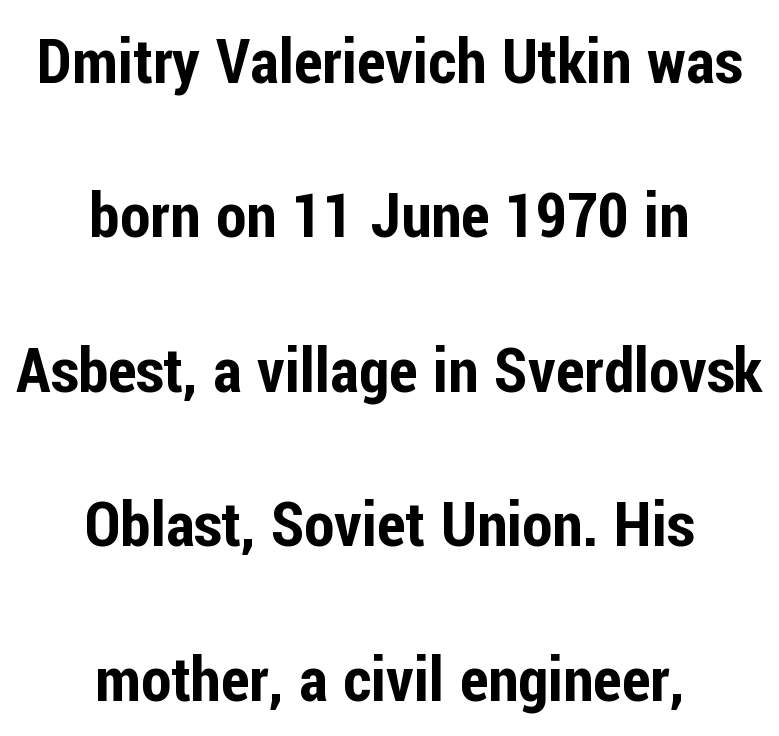
You could call the tracking neutral — neither tight nor loose. Descenders are the only things crossing below the line. Is this a sans? Yes — the strokes have no serifs. Successive baselines arrive slowly, with a big drop between each. These lines were composed using upright roman letters. Horizontal alignment here is central, giving a formal, balanced look.
